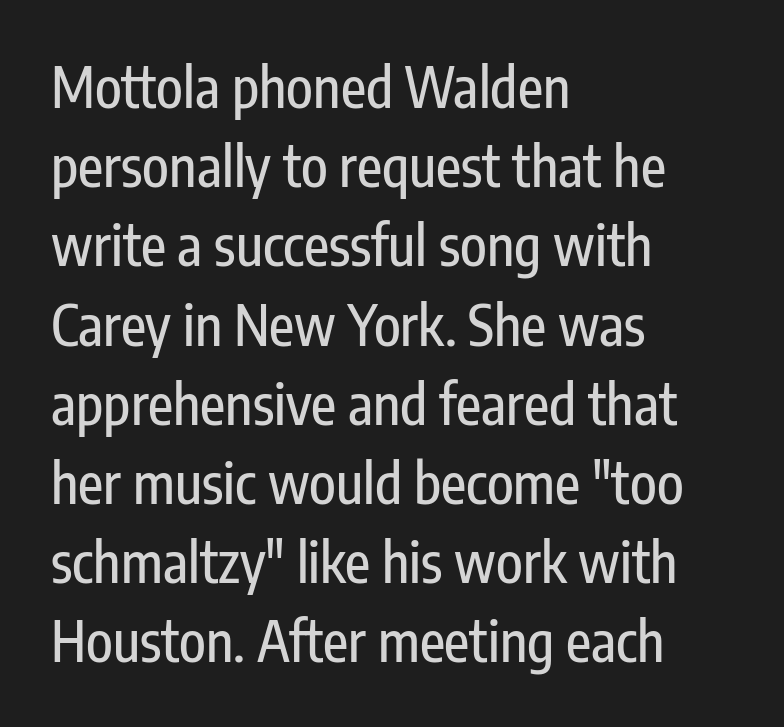
{"serif": "no", "italic": "no", "width": "condensed", "stroke_contrast": "low", "x_height": "medium", "monospaced": "no", "underline": "no", "align": "left", "line_spacing": "normal", "line_spacing_ratio": 1.44, "letter_spacing": "normal", "letter_spacing_em": 0.0, "glyph_px": 55}
